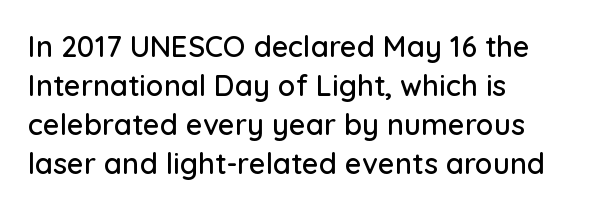
The letters stand upright; this is a roman face. Between one letter and the next there's only the usual sliver of space. Each row of text sits above clean, open space. The glyphs in this specimen are sans serif. The block of text has a typical density, with ordinary space between rows. This sample has the flowing, uneven cadence of proportional lettering.
